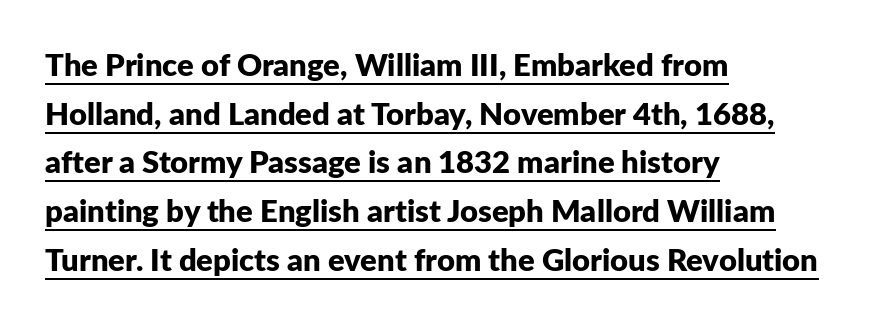
{"serif": "no", "italic": "no", "bold": "yes", "weight": "bold", "width": "normal", "stroke_contrast": "low", "x_height": "medium", "monospaced": "no", "underline": "yes", "align": "left", "line_spacing": "normal", "line_spacing_ratio": 1.57, "letter_spacing": "normal", "letter_spacing_em": 0.0, "glyph_px": 31}
